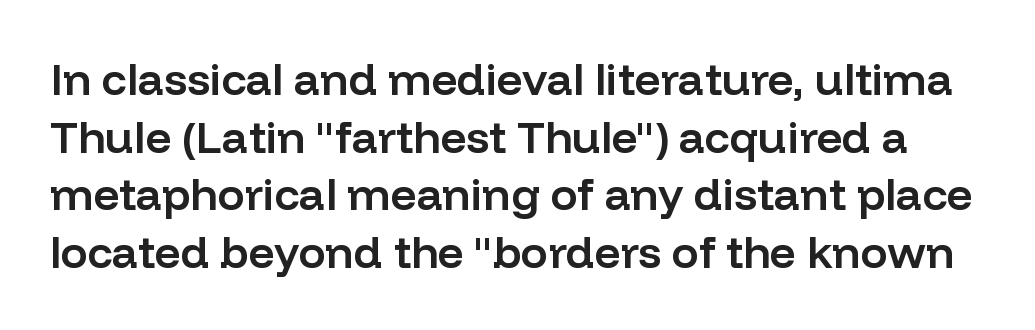
{"serif": "no", "italic": "no", "bold": "semi", "weight": "semibold", "width": "normal", "stroke_contrast": "low", "x_height": "medium", "monospaced": "no", "underline": "no", "line_spacing": "normal", "line_spacing_ratio": 1.28, "letter_spacing": "normal", "letter_spacing_em": 0.0, "glyph_px": 45}
